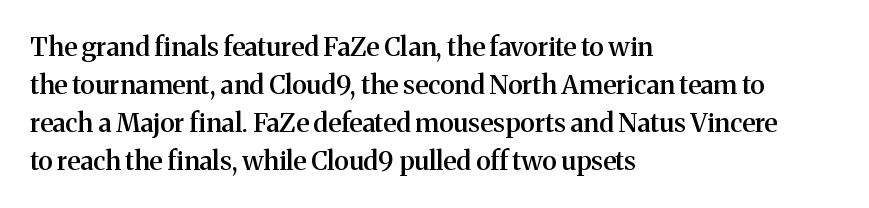
The image shows 26 px text type, upright; set left-aligned, normal line spacing (1.46x), normal letter spacing, not underlined.
